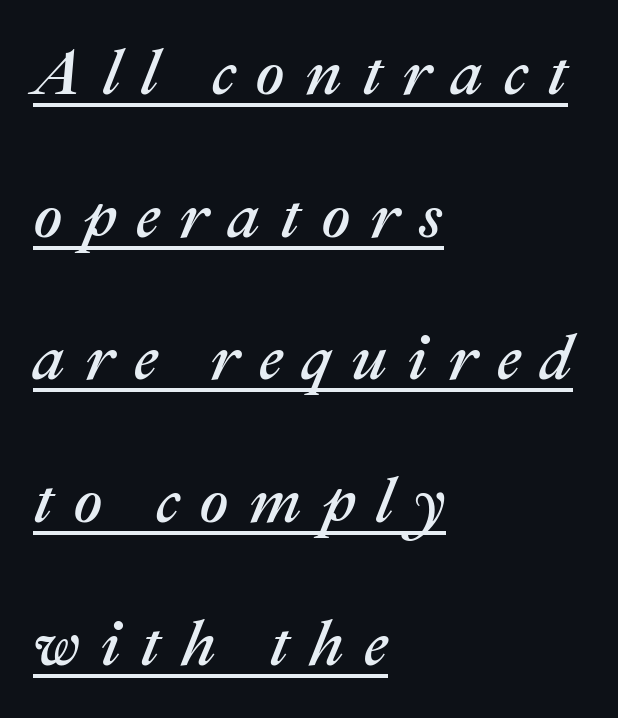
Q: Is the text italic (slanted)? A: Yes, it leans right by about 22 degrees.
Q: Is the text underlined? A: Yes.
Q: How is the paragraph aligned? A: Left-aligned.
Q: Is the spacing between letters normal or unusually wide? A: Unusually wide.
Q: Is the spacing between lines tight, normal or loose? A: Loose.
Q: Width (condensed, normal, or wide)? A: Normal.
Q: Stroke contrast? A: Medium.
Q: x-height? A: Medium.
Q: Monospaced? A: No.
